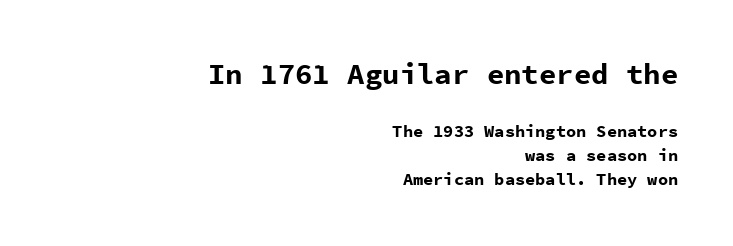
Q: Is the text bold? A: Yes.
Q: Is the text italic (slanted)? A: No, it is upright.
Q: Is the typeface a serif or a sans-serif typeface? A: Sans-serif.
Q: Is the text underlined? A: No.
Q: How is the paragraph aligned? A: Right-aligned.
Q: Is the spacing between letters normal or unusually wide? A: Normal.
Q: Is the spacing between lines tight, normal or loose? A: Normal.
Q: Which block of text is set in a larger size, the first (top) or the second (bottom)? A: The first (top) one.
Q: Width (condensed, normal, or wide)? A: Normal.
Q: Stroke contrast? A: Low.
Q: x-height? A: Medium.
Q: Monospaced? A: Yes.
